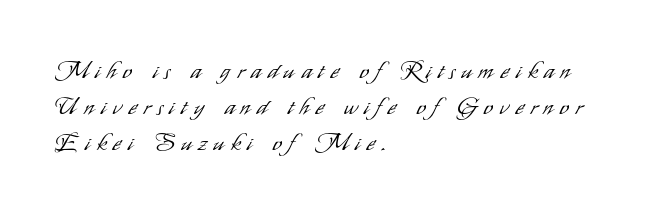
Q: Is the text bold? A: No.
Q: Is the text italic (slanted)? A: Yes.
Q: Is the text underlined? A: No.
Q: How is the paragraph aligned? A: Left-aligned.
Q: Is the spacing between letters normal or unusually wide? A: Unusually wide.
Q: Is the spacing between lines tight, normal or loose? A: Normal.
